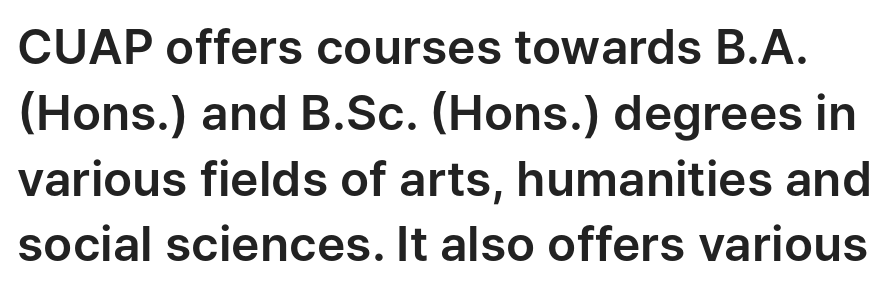
Q: Is the text italic (slanted)? A: No, it is upright.
Q: Is the typeface a serif or a sans-serif typeface? A: Sans-serif.
Q: Is the text underlined? A: No.
Q: Is the spacing between letters normal or unusually wide? A: Normal.
Q: Is the spacing between lines tight, normal or loose? A: Normal.
Q: Width (condensed, normal, or wide)? A: Normal.
Q: Stroke contrast? A: Low.
Q: x-height? A: Medium.
Q: Monospaced? A: No.
